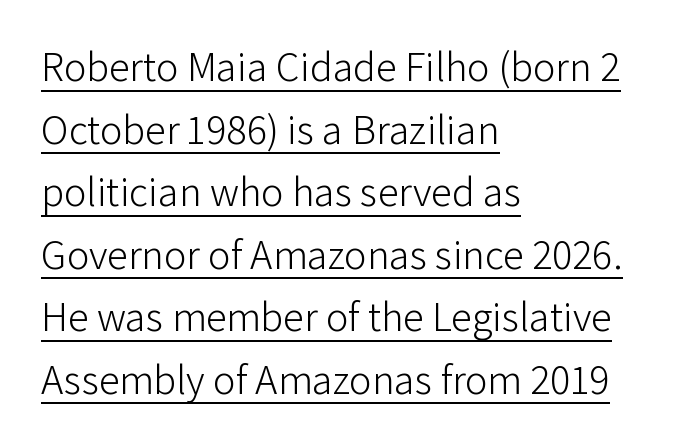
{"serif": "no", "italic": "no", "bold": "no", "weight": "light", "width": "normal", "stroke_contrast": "low", "x_height": "medium", "monospaced": "no", "underline": "yes", "align": "left", "line_spacing": "normal", "line_spacing_ratio": 1.49, "letter_spacing": "normal", "letter_spacing_em": 0.0, "glyph_px": 42}
